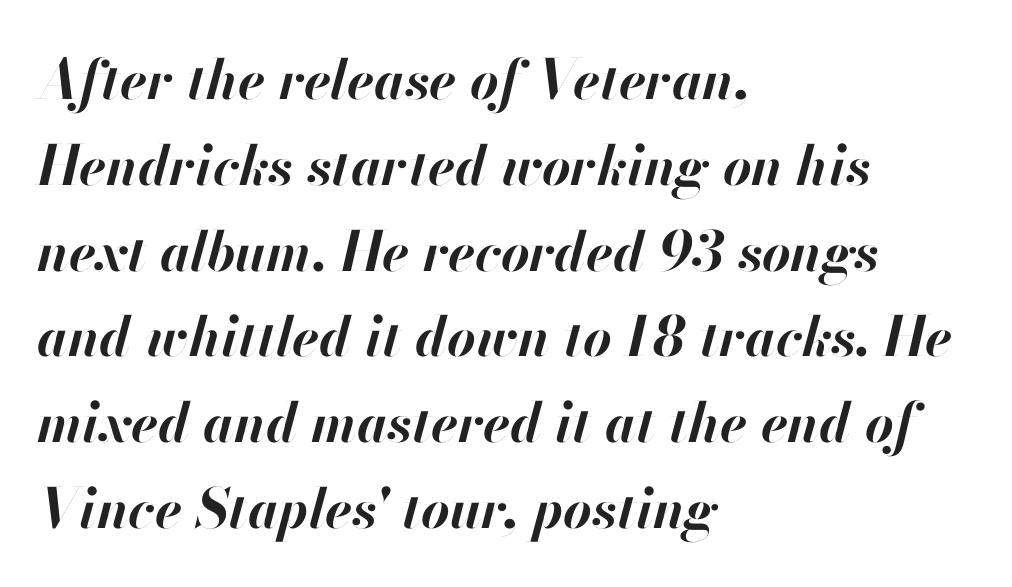
{"italic": "yes", "lean": "right", "slant_degrees": 13, "bold": "yes", "weight": "bold", "width": "normal", "stroke_contrast": "high", "x_height": "small", "monospaced": "no", "underline": "no", "align": "left", "line_spacing": "normal", "line_spacing_ratio": 1.56, "letter_spacing": "normal", "letter_spacing_em": 0.0, "glyph_px": 55}
